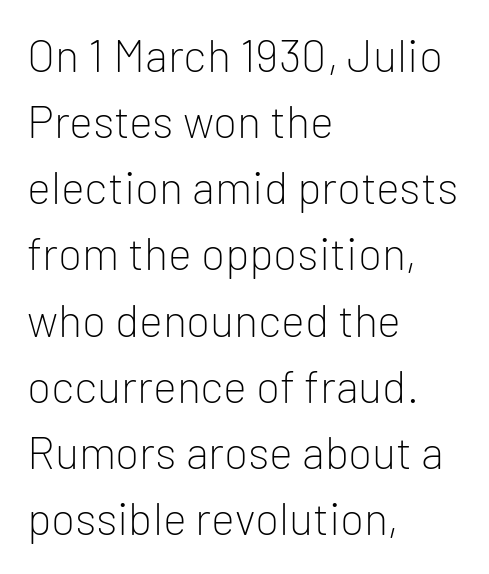
{"serif": "no", "italic": "no", "bold": "no", "weight": "light", "width": "normal", "stroke_contrast": "low", "x_height": "medium", "monospaced": "no", "underline": "no", "align": "left", "line_spacing": "normal", "line_spacing_ratio": 1.47, "letter_spacing": "normal", "letter_spacing_em": 0.0, "glyph_px": 45}
